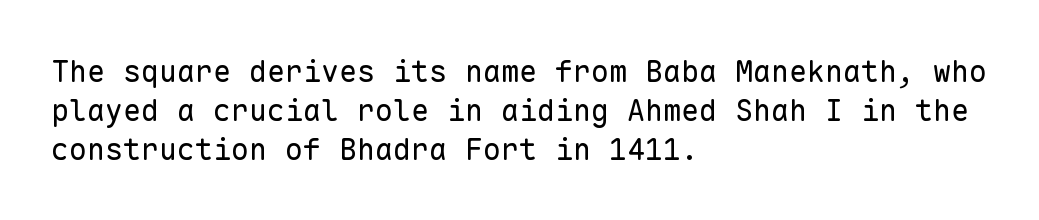
Q: Is the text bold? A: No.
Q: Is the text italic (slanted)? A: No, it is upright.
Q: Is the typeface a serif or a sans-serif typeface? A: Sans-serif.
Q: Is the text underlined? A: No.
Q: How is the paragraph aligned? A: Left-aligned.
Q: Is the spacing between letters normal or unusually wide? A: Normal.
Q: Is the spacing between lines tight, normal or loose? A: Normal.
Q: Width (condensed, normal, or wide)? A: Normal.
Q: Stroke contrast? A: Low.
Q: x-height? A: Medium.
Q: Monospaced? A: Yes.
